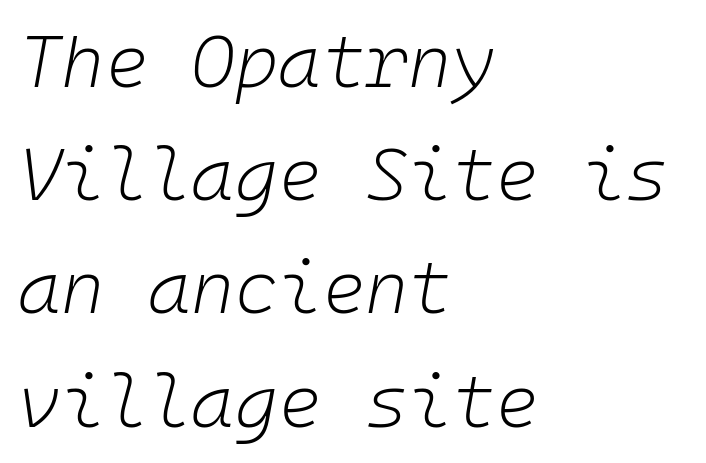
{"italic": "yes", "lean": "right", "slant_degrees": 10, "bold": "no", "weight": "light", "width": "normal", "stroke_contrast": "low", "x_height": "medium", "monospaced": "yes", "underline": "no", "align": "left", "line_spacing": "normal", "line_spacing_ratio": 1.53, "letter_spacing": "normal", "letter_spacing_em": 0.0, "glyph_px": 74}
